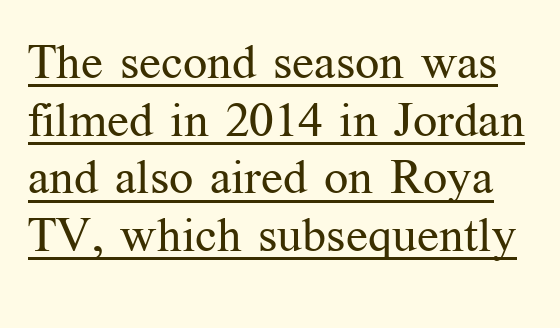
Character widths vary here, with narrow letters taking less room than wide ones. Underlined type. Posture: straight, roman, zero tilt. These lines are composed in type with serifs. Honestly, the letter spacing is just normal — you wouldn't notice it. Ink coverage per letter is moderate at most.
